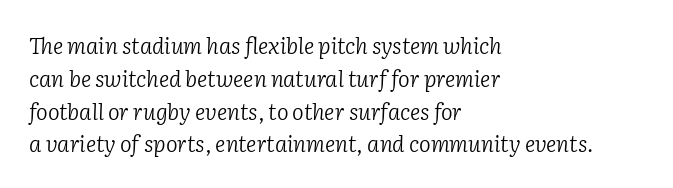
{"italic": "yes", "lean": "right", "slant_degrees": 2, "bold": "no", "underline": "no", "align": "left", "line_spacing": "normal", "line_spacing_ratio": 1.49, "letter_spacing": "normal", "letter_spacing_em": 0.0, "glyph_px": 22}
